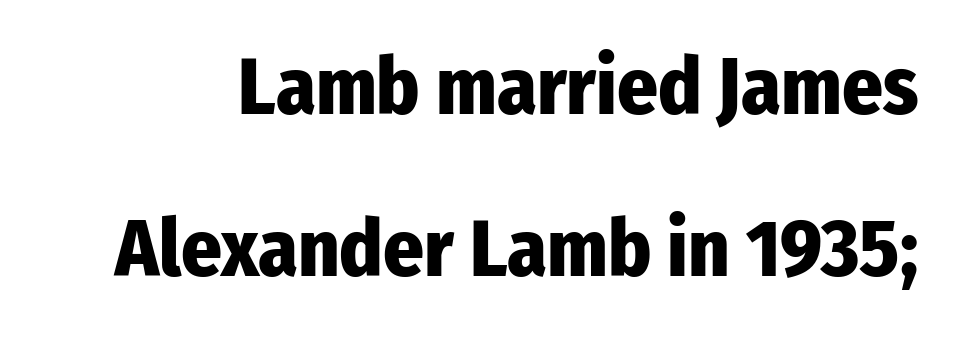
The image shows 80 px heavy, condensed sans-serif type, upright; set loose line spacing (2.02x), normal letter spacing, not underlined; low stroke contrast and a medium x-height.
